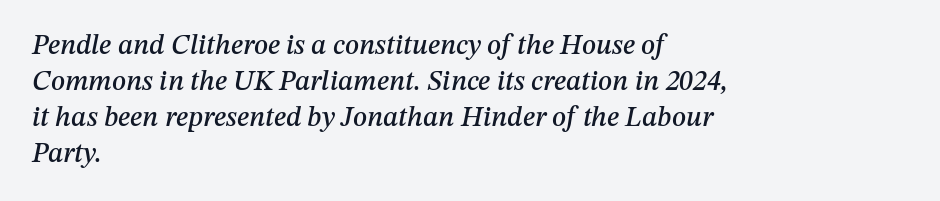
Q: Is the text italic (slanted)? A: Yes, it leans right by about 12 degrees.
Q: Is the text underlined? A: No.
Q: How is the paragraph aligned? A: Left-aligned.
Q: Is the spacing between letters normal or unusually wide? A: Normal.
Q: Is the spacing between lines tight, normal or loose? A: Normal.
Q: Width (condensed, normal, or wide)? A: Normal.
Q: Stroke contrast? A: Medium.
Q: x-height? A: Medium.
Q: Monospaced? A: No.
